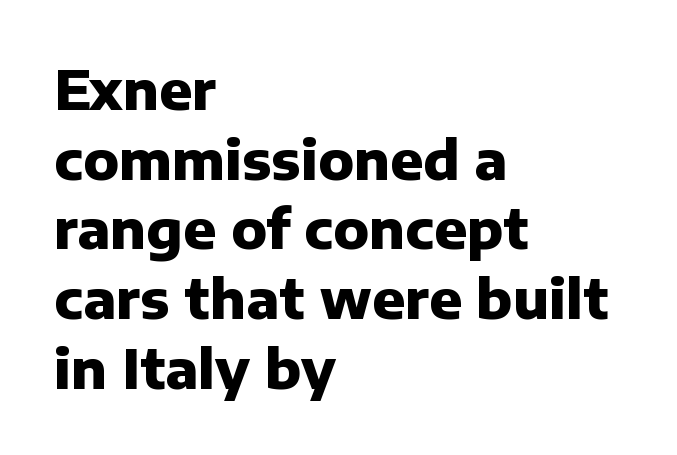
The image shows 54 px heavy sans-serif type, upright; set left-aligned, normal line spacing (1.29x), normal letter spacing, not underlined; low stroke contrast and a medium x-height.
